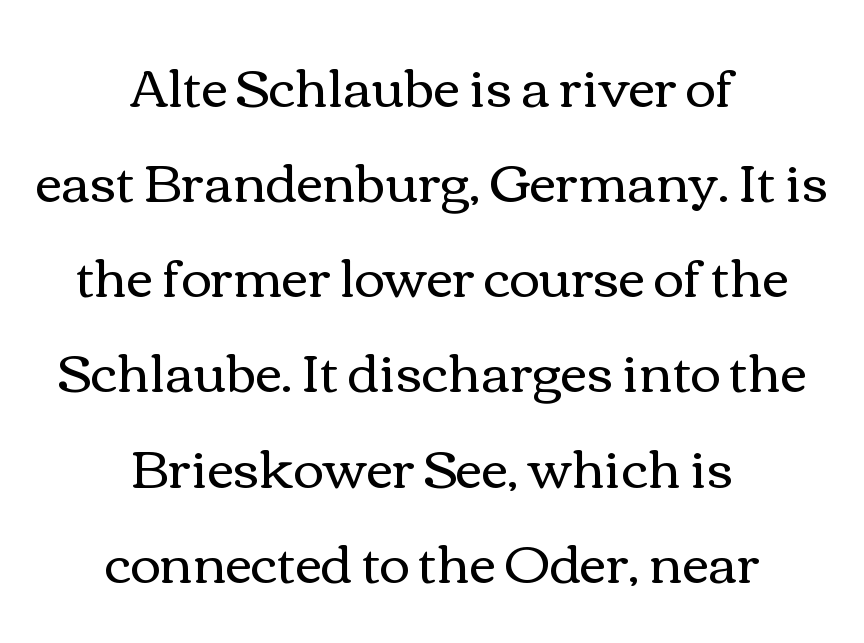
The image shows 52 px regular-weight, wide type, upright; set centered, line spacing 1.83x, normal letter spacing, not underlined; a medium x-height.
